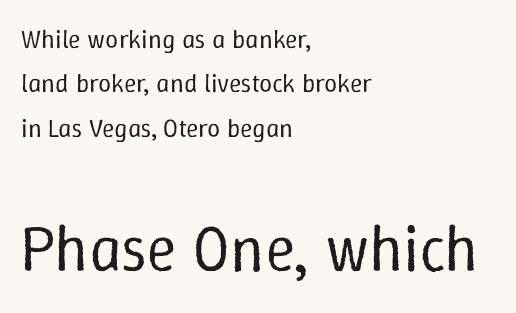
The image shows 64 px regular-weight type, upright; set left-aligned, line spacing 1.71x, normal letter spacing, not underlined; the second (bottom) block is 2.46x larger; low stroke contrast and a medium x-height.
